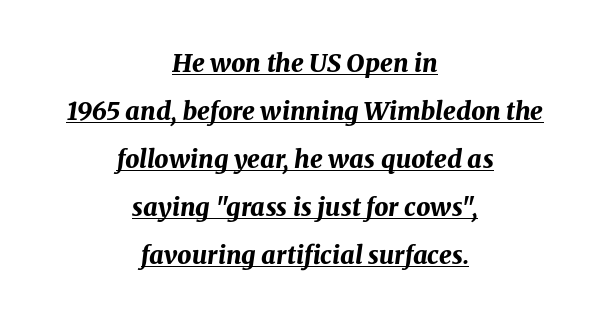
Q: Is the text bold? A: Yes.
Q: Is the text italic (slanted)? A: Yes, it leans right by about 8 degrees.
Q: Is the text underlined? A: Yes.
Q: How is the paragraph aligned? A: Centered.
Q: Is the spacing between letters normal or unusually wide? A: Normal.
Q: Is the spacing between lines tight, normal or loose? A: Loose.
